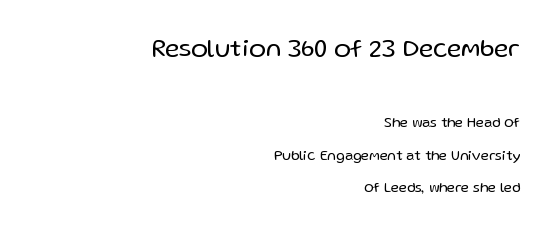
The passage is arranged like a letterhead date or caption credit — flush right. Check under the words: just untouched page. This rendering leaves character spacing at its baseline value. Leading: increased.
